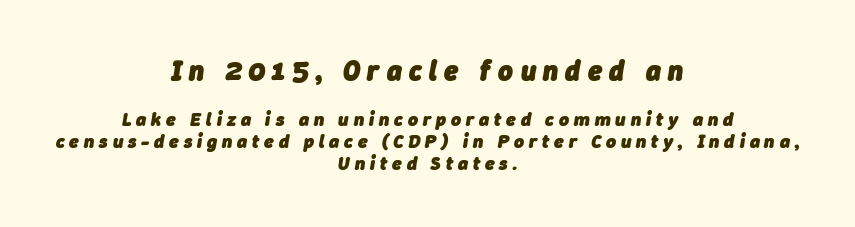
Q: Is the text bold? A: Yes.
Q: Is the text italic (slanted)? A: Yes, it leans right by about 9 degrees.
Q: Is the text underlined? A: No.
Q: How is the paragraph aligned? A: Centered.
Q: Is the spacing between letters normal or unusually wide? A: Unusually wide.
Q: Which block of text is set in a larger size, the first (top) or the second (bottom)? A: The first (top) one.
Q: Width (condensed, normal, or wide)? A: Normal.
Q: Stroke contrast? A: Low.
Q: x-height? A: Medium.
Q: Monospaced? A: No.
